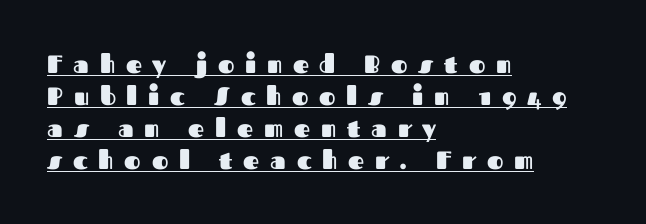
{"italic": "no", "bold": "yes", "underline": "yes", "align": "left", "line_spacing": "normal", "line_spacing_ratio": 1.28, "letter_spacing": "wide", "letter_spacing_em": 0.43, "glyph_px": 25}
